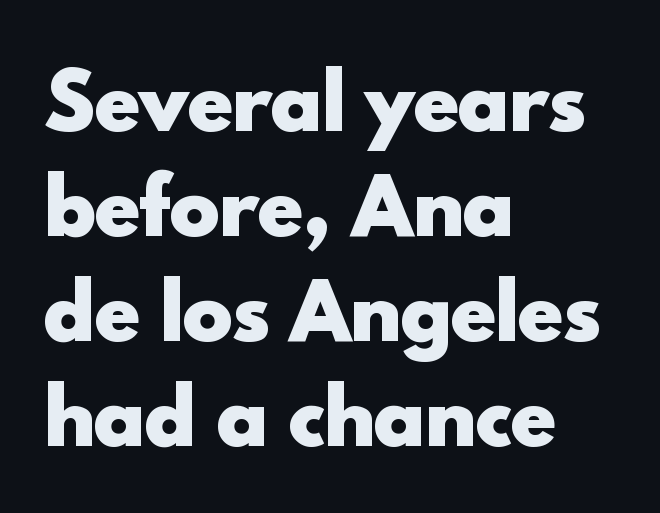
Q: Is the text bold? A: Yes.
Q: Is the text italic (slanted)? A: No, it is upright.
Q: Is the typeface a serif or a sans-serif typeface? A: Sans-serif.
Q: Is the text underlined? A: No.
Q: How is the paragraph aligned? A: Left-aligned.
Q: Is the spacing between letters normal or unusually wide? A: Normal.
Q: Is the spacing between lines tight, normal or loose? A: Normal.
Q: Width (condensed, normal, or wide)? A: Normal.
Q: x-height? A: Small.
Q: Monospaced? A: No.
